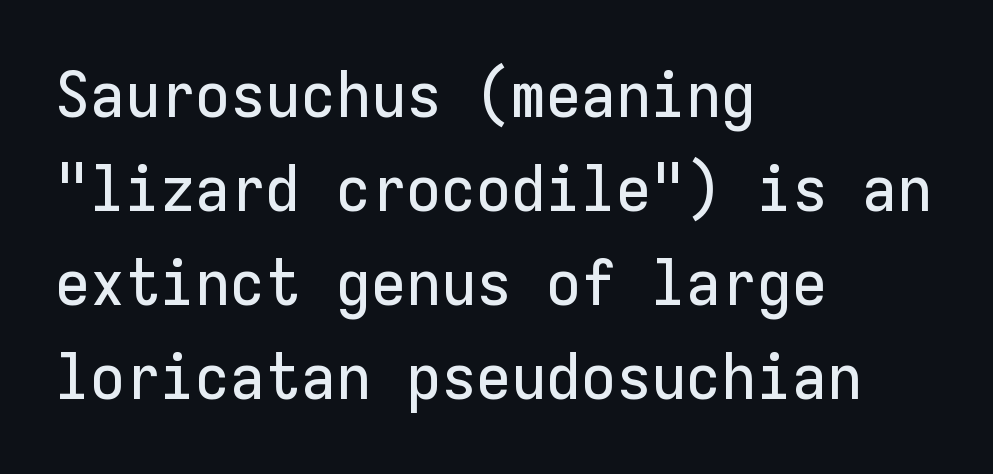
The letters stand straight up with perfectly vertical stems. This block has exactly the height ordinary leading produces. No extra tracking has been applied to these lines. Unlike a traditional serif, this face leaves its strokes unadorned. All the whitespace from short lines collects on the right.
